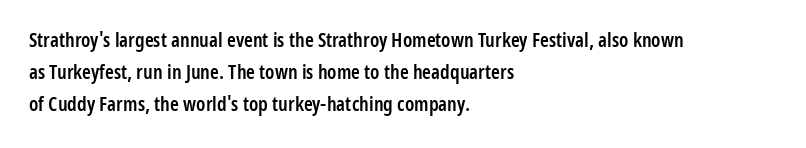
{"italic": "no", "bold": "semi", "underline": "no", "align": "left", "line_spacing": "normal", "line_spacing_ratio": 1.59, "letter_spacing": "normal", "letter_spacing_em": 0.0, "glyph_px": 20}
